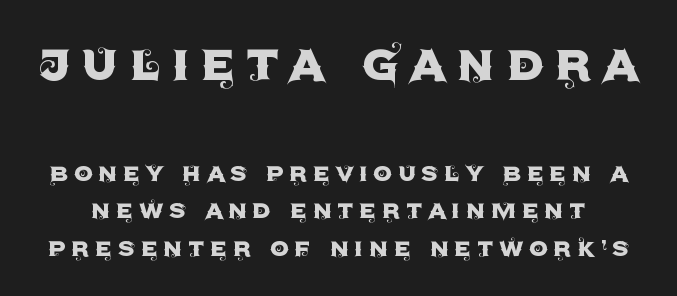
Q: Is the text italic (slanted)? A: No, it is upright.
Q: Is the typeface a serif or a sans-serif typeface? A: Sans-serif.
Q: Is the text underlined? A: No.
Q: Is the spacing between lines tight, normal or loose? A: Normal.
Q: Which block of text is set in a larger size, the first (top) or the second (bottom)? A: The first (top) one.
Q: Width (condensed, normal, or wide)? A: Normal.
Q: x-height? A: Large.
Q: Monospaced? A: No.
